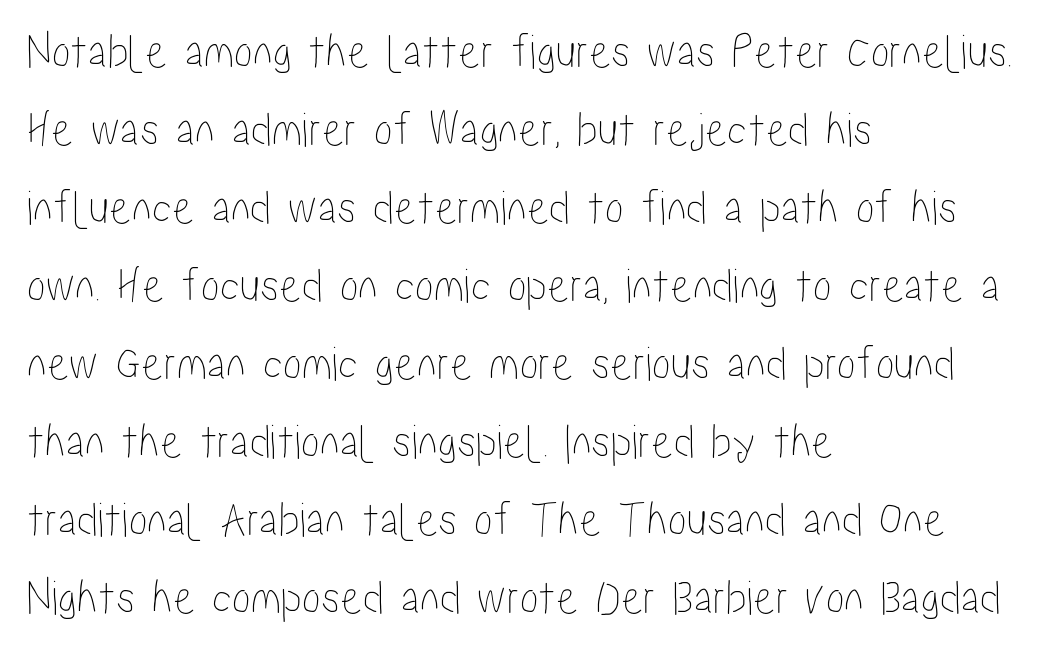
Q: Is the text italic (slanted)? A: No, it is upright.
Q: Is the text underlined? A: No.
Q: How is the paragraph aligned? A: Left-aligned.
Q: Is the spacing between letters normal or unusually wide? A: Normal.
Q: Is the spacing between lines tight, normal or loose? A: Normal.
Q: Width (condensed, normal, or wide)? A: Condensed.
Q: Stroke contrast? A: Low.
Q: x-height? A: Medium.
Q: Monospaced? A: No.
